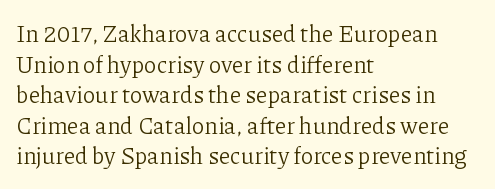
Q: Is the text bold? A: No.
Q: Is the text italic (slanted)? A: No, it is upright.
Q: Is the text underlined? A: No.
Q: How is the paragraph aligned? A: Left-aligned.
Q: Is the spacing between letters normal or unusually wide? A: Normal.
Q: Is the spacing between lines tight, normal or loose? A: Normal.
